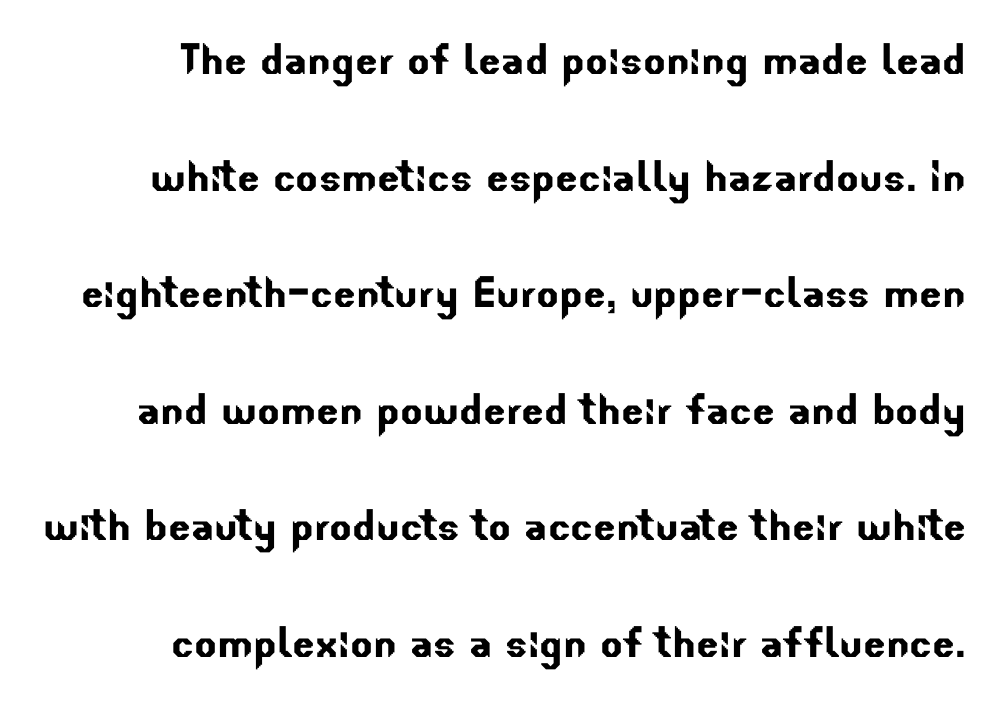
{"serif": "no", "width": "normal", "stroke_contrast": "low", "x_height": "small", "monospaced": "no", "underline": "no", "line_spacing": "loose", "line_spacing_ratio": 2.2, "letter_spacing": "normal", "letter_spacing_em": 0.0, "glyph_px": 53}
